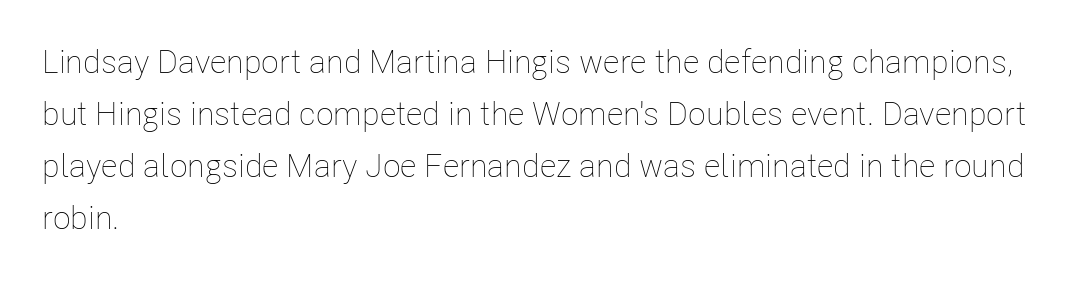
Tracking here is standard; glyphs follow each other at the usual distance. A normal amount of white space separates one row of letters from the next. Teacher's note: observe the even left margin — that is flush-left alignment. A clean baseline with only descenders dipping below it. Every character sits straight up, as roman type does. Note the varied advance widths — an 'i' is clearly narrower than an 'm'.
